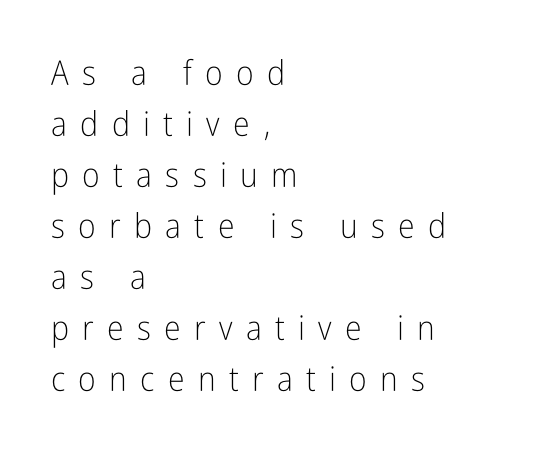
{"serif": "no", "italic": "no", "bold": "no", "weight": "light", "width": "condensed", "stroke_contrast": "low", "x_height": "medium", "monospaced": "no", "underline": "no", "align": "left", "line_spacing": "normal", "line_spacing_ratio": 1.5, "letter_spacing": "wide", "letter_spacing_em": 0.39, "glyph_px": 34}
